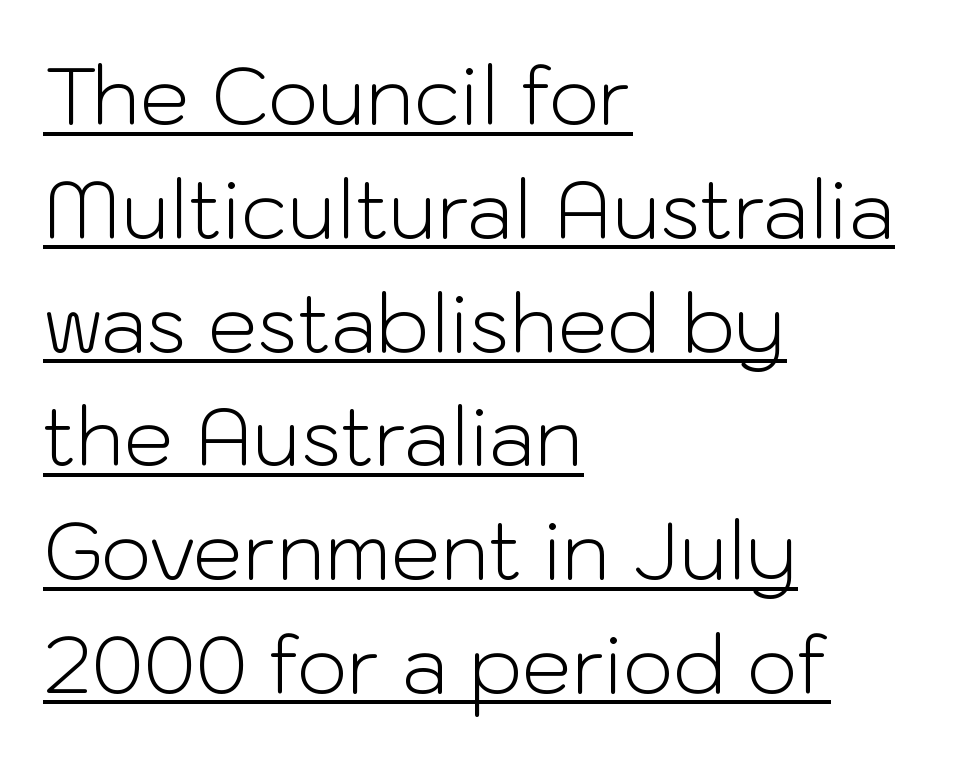
The image shows 79 px light sans-serif type, upright; set left-aligned, normal line spacing (1.44x), normal letter spacing, underlined; low stroke contrast and a medium x-height.
